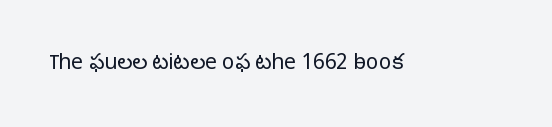
The image shows 21 px text type, upright; set normal letter spacing, not underlined.
